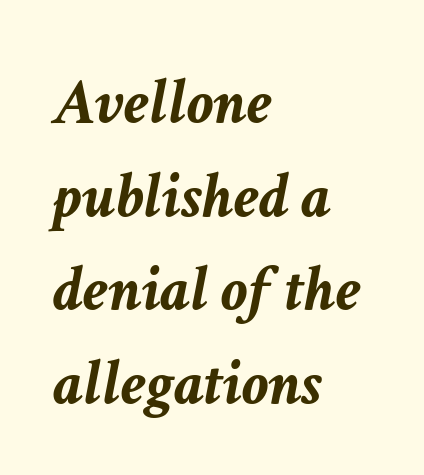
{"italic": "yes", "lean": "right", "slant_degrees": 11, "bold": "yes", "weight": "semibold", "width": "normal", "stroke_contrast": "low", "x_height": "medium", "monospaced": "no", "underline": "no", "align": "left", "line_spacing": "normal", "line_spacing_ratio": 1.42, "letter_spacing": "normal", "letter_spacing_em": 0.0, "glyph_px": 66}
